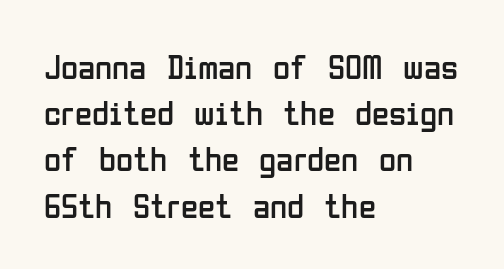
Q: Is the text bold? A: No.
Q: Is the text italic (slanted)? A: No, it is upright.
Q: Is the typeface a serif or a sans-serif typeface? A: Sans-serif.
Q: Is the text underlined? A: No.
Q: How is the paragraph aligned? A: Left-aligned.
Q: Is the spacing between letters normal or unusually wide? A: Normal.
Q: Is the spacing between lines tight, normal or loose? A: Normal.
Q: Width (condensed, normal, or wide)? A: Condensed.
Q: Stroke contrast? A: Low.
Q: x-height? A: Medium.
Q: Monospaced? A: No.
